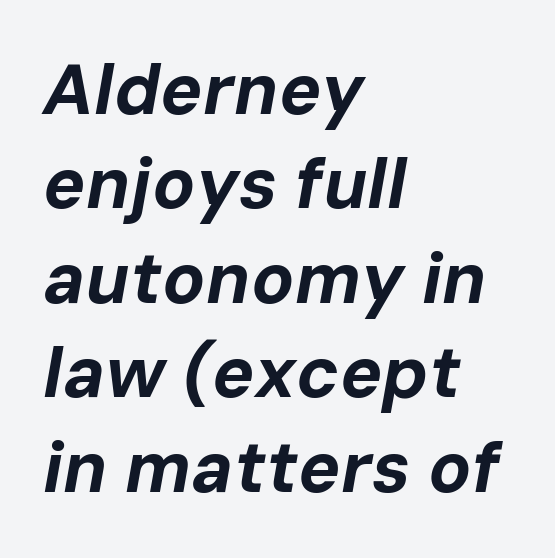
Note the varied advance widths — an 'i' is clearly narrower than an 'm'. Clear beneath every line of the passage. One-word summary of the alignment: left. Tracking value appears to be zero — textbook default spacing. Caption: bold face, heavy strokes. Every character sits at an angle, as italics do.
